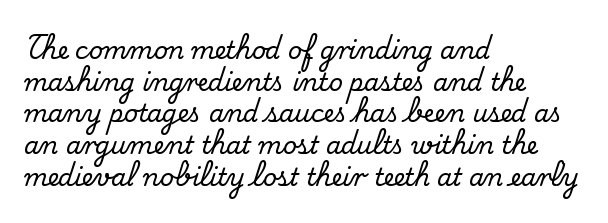
The letterforms sit shoulder to shoulder at normal distance. In terms of leading, this rendering sits right in the middle. The rendering anchors every line to the left-hand side.
